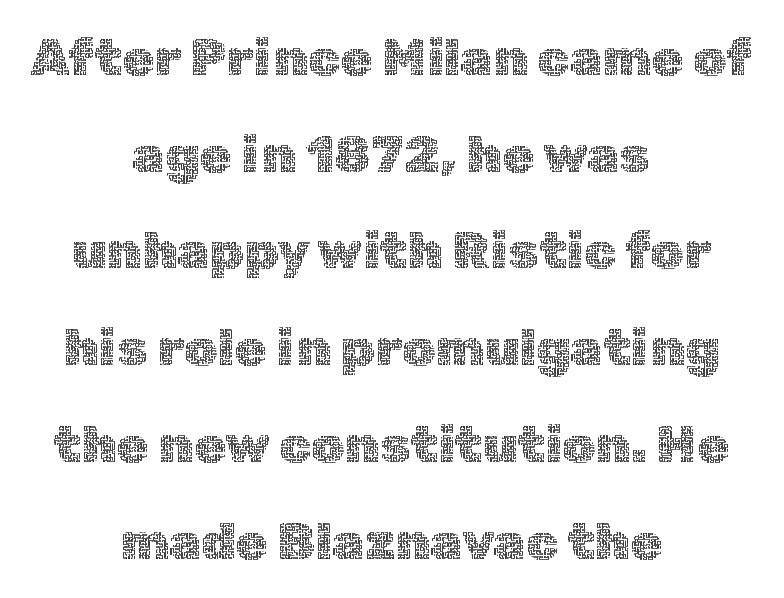
The rendering uses natural spacing where letterforms have individual widths. Caption: face not bold, strokes unweighted. The words here are not underlined. A roman cut, with each character standing at attention. Spacing between characters is what you'd get straight out of the box. Horizontal alignment here is central, giving a formal, balanced look.
